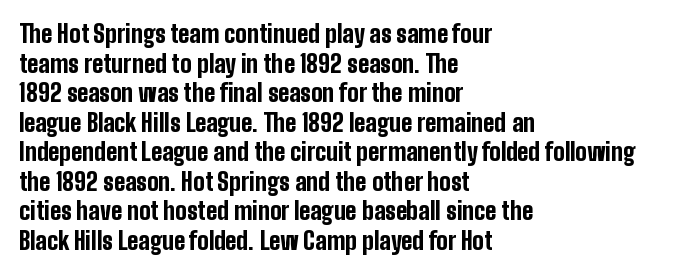
The image shows 24 px bold type, upright; set left-aligned, line spacing 1.23x, normal letter spacing, not underlined.
